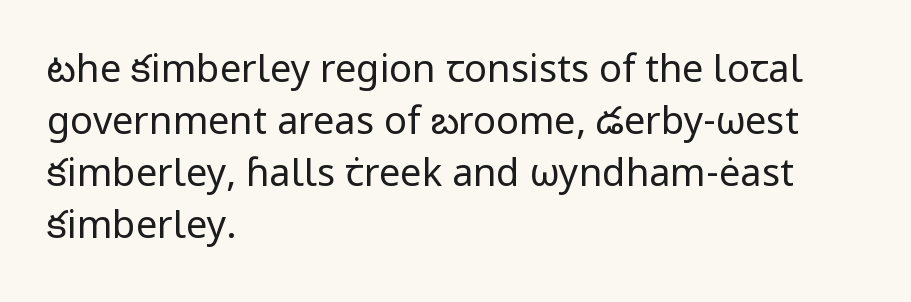
Q: Is the text bold? A: No.
Q: Is the text italic (slanted)? A: No, it is upright.
Q: Is the typeface a serif or a sans-serif typeface? A: Sans-serif.
Q: Is the text underlined? A: No.
Q: How is the paragraph aligned? A: Left-aligned.
Q: Is the spacing between letters normal or unusually wide? A: Normal.
Q: Is the spacing between lines tight, normal or loose? A: Normal.
Q: Width (condensed, normal, or wide)? A: Normal.
Q: Stroke contrast? A: Low.
Q: x-height? A: Medium.
Q: Monospaced? A: No.
